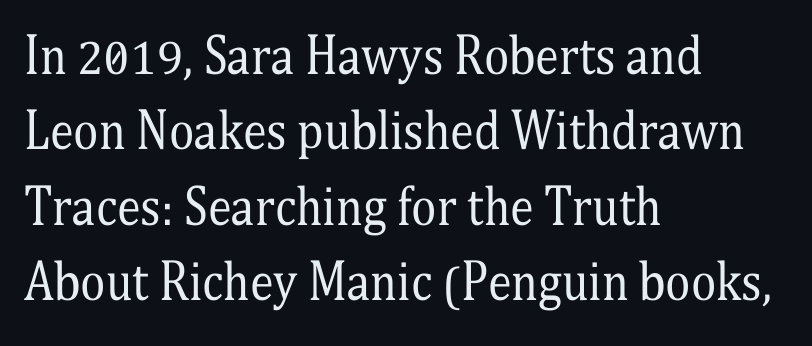
The image shows 48 px regular-weight, condensed serif type, upright; set left-aligned, normal line spacing (1.57x), normal letter spacing, not underlined; medium stroke contrast and a medium x-height.
